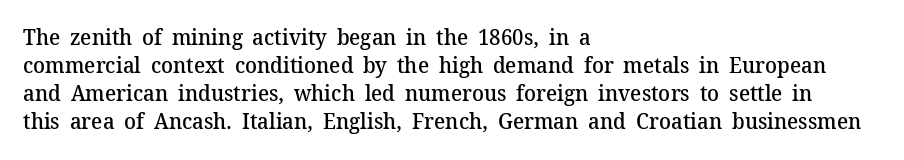
Quick note: underline off. Left-aligned paragraph, ragged on the right. Nope, not italic — everything's standing straight. The line texture is even and compact thanks to regular tracking. Successive baselines arrive at the customary interval. Firm but not heavy-handed strokes: this text is semibold.
